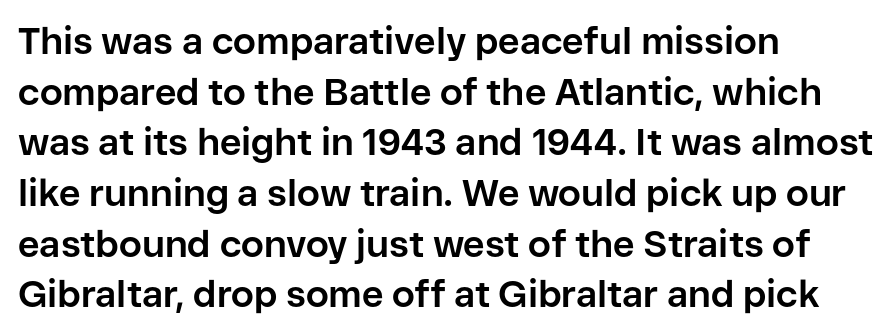
The image shows 37 px bold sans-serif type, upright; set left-aligned, normal line spacing (1.37x), normal letter spacing, not underlined; low stroke contrast and a medium x-height.
